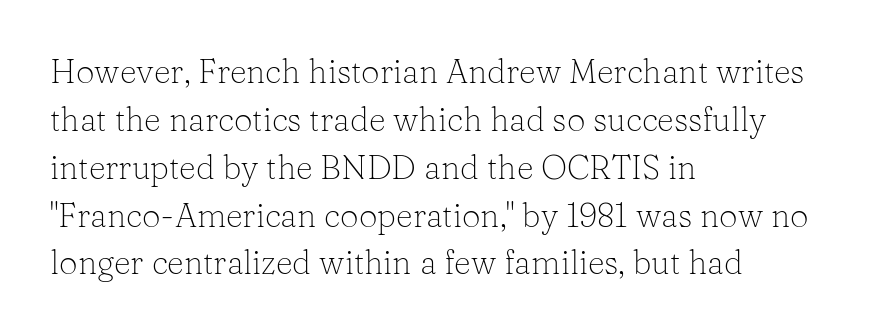
The image shows 33 px light serif type, upright; set left-aligned, normal line spacing (1.45x), normal letter spacing, not underlined; low stroke contrast and a medium x-height.
